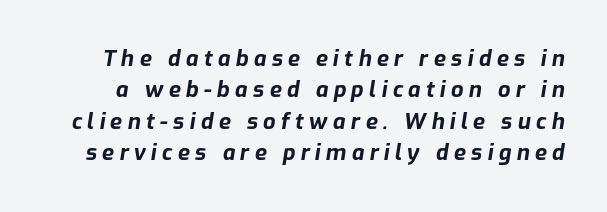
Q: Is the text bold? A: Yes.
Q: Is the text italic (slanted)? A: Yes, it leans right by about 9 degrees.
Q: Is the text underlined? A: No.
Q: Is the spacing between letters normal or unusually wide? A: Unusually wide.
Q: Is the spacing between lines tight, normal or loose? A: Normal.
